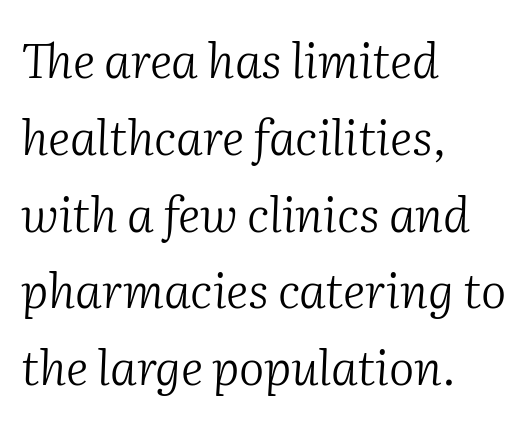
{"serif": "yes", "italic": "yes", "lean": "right", "slant_degrees": 2, "bold": "no", "weight": "light", "width": "normal", "stroke_contrast": "medium", "x_height": "medium", "monospaced": "no", "underline": "no", "align": "left", "line_spacing": "normal", "line_spacing_ratio": 1.6, "letter_spacing": "normal", "letter_spacing_em": 0.0, "glyph_px": 48}
